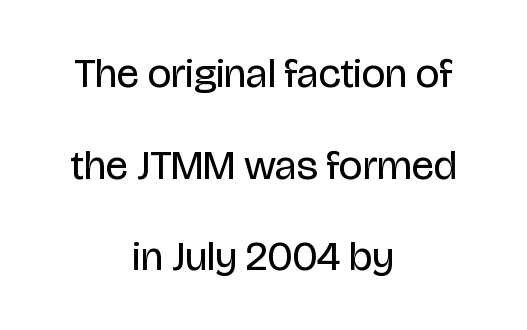
These lines are composed in type without serifs. Bare-footed words on every line. Horizontal bands of white between lines are thick stripes. Rendered with straight, roman letterforms. The letters advance in unequal steps, a hallmark of proportional type.
